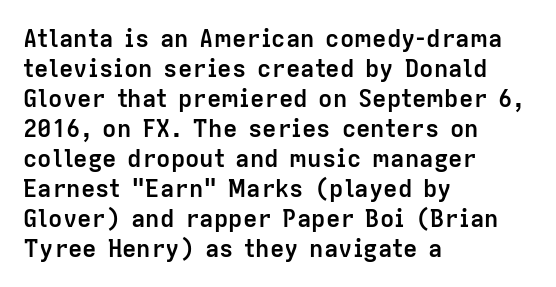
The image shows 24 px bold type, upright; set left-aligned, normal line spacing (1.25x), normal letter spacing, not underlined.
